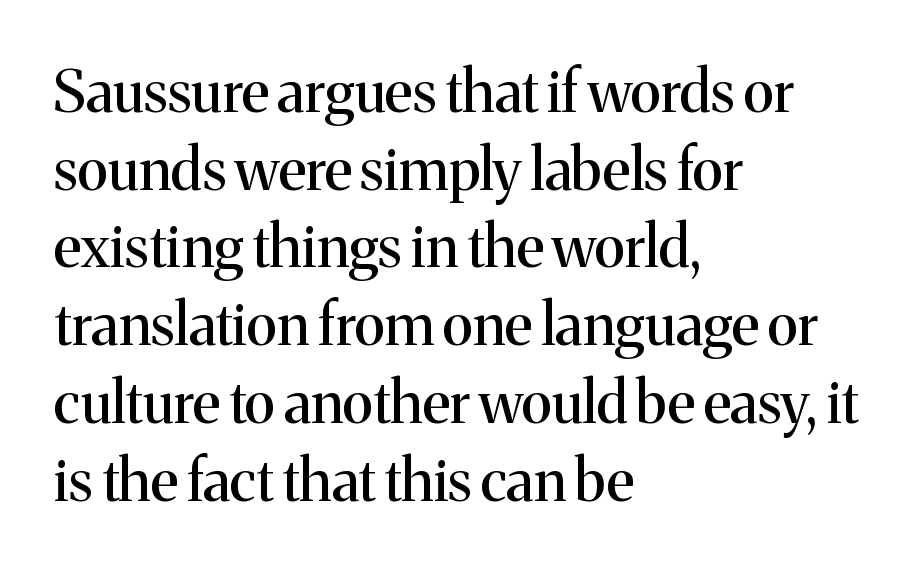
Q: Is the text italic (slanted)? A: No, it is upright.
Q: Is the typeface a serif or a sans-serif typeface? A: Serif.
Q: Is the text underlined? A: No.
Q: How is the paragraph aligned? A: Left-aligned.
Q: Is the spacing between letters normal or unusually wide? A: Normal.
Q: Is the spacing between lines tight, normal or loose? A: Normal.
Q: Width (condensed, normal, or wide)? A: Normal.
Q: Stroke contrast? A: Medium.
Q: x-height? A: Medium.
Q: Monospaced? A: No.
